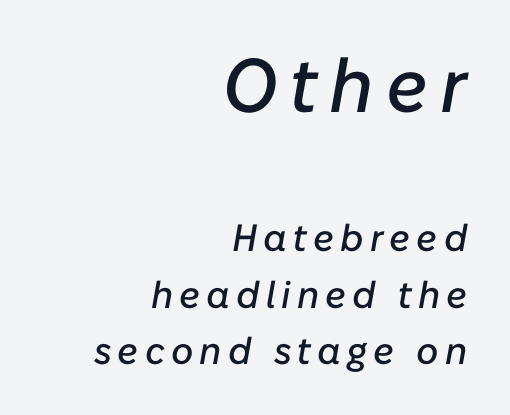
The image shows 76 px text type, italic (leaning right); set right-aligned, normal line spacing (1.48x), not underlined; the first (top) block is 2.0x larger; low stroke contrast and a medium x-height.
